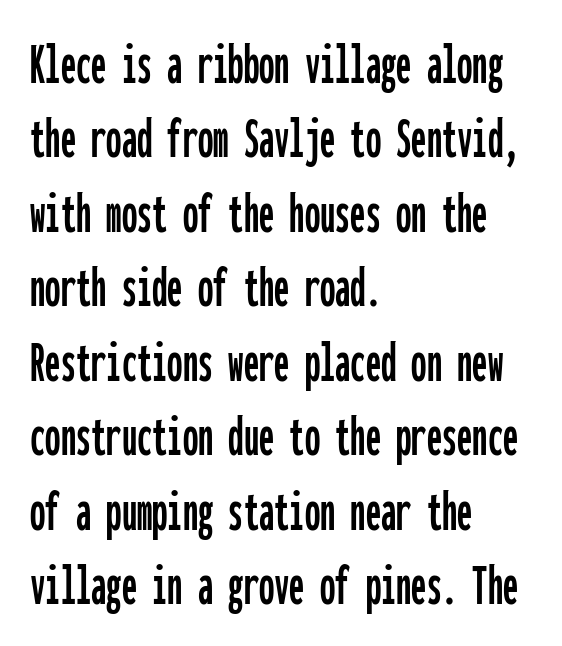
Q: Is the text italic (slanted)? A: No, it is upright.
Q: Is the typeface a serif or a sans-serif typeface? A: Sans-serif.
Q: Is the text underlined? A: No.
Q: How is the paragraph aligned? A: Left-aligned.
Q: Is the spacing between letters normal or unusually wide? A: Normal.
Q: Width (condensed, normal, or wide)? A: Condensed.
Q: Stroke contrast? A: Low.
Q: x-height? A: Medium.
Q: Monospaced? A: Yes.
